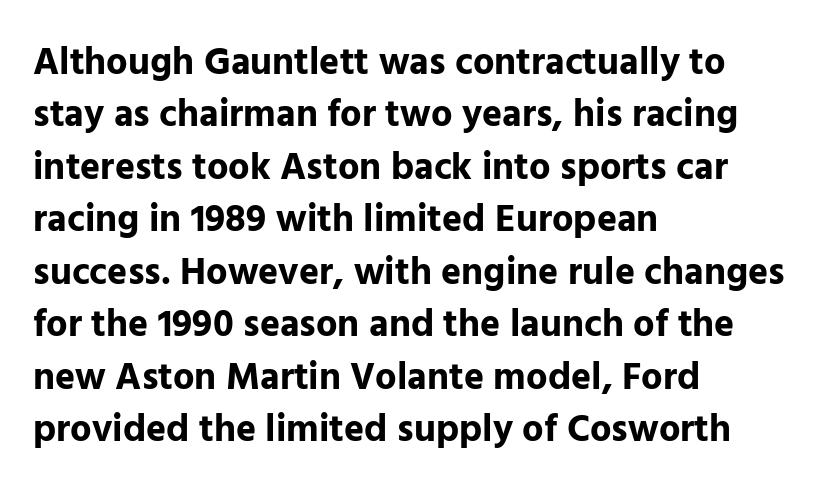
Q: Is the text bold? A: Yes.
Q: Is the text italic (slanted)? A: No, it is upright.
Q: Is the typeface a serif or a sans-serif typeface? A: Sans-serif.
Q: Is the text underlined? A: No.
Q: How is the paragraph aligned? A: Left-aligned.
Q: Is the spacing between letters normal or unusually wide? A: Normal.
Q: Is the spacing between lines tight, normal or loose? A: Normal.
Q: Width (condensed, normal, or wide)? A: Normal.
Q: Stroke contrast? A: Low.
Q: x-height? A: Medium.
Q: Monospaced? A: No.
